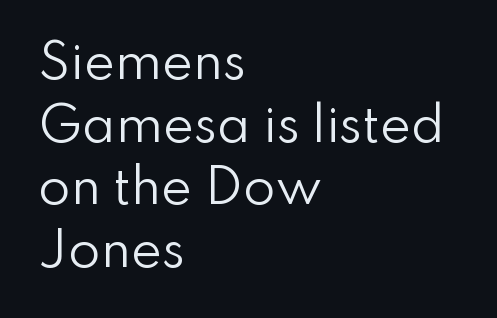
The image shows 47 px regular-weight sans-serif type, upright; set left-aligned, normal line spacing (1.33x), normal letter spacing, not underlined; low stroke contrast and a small x-height.
